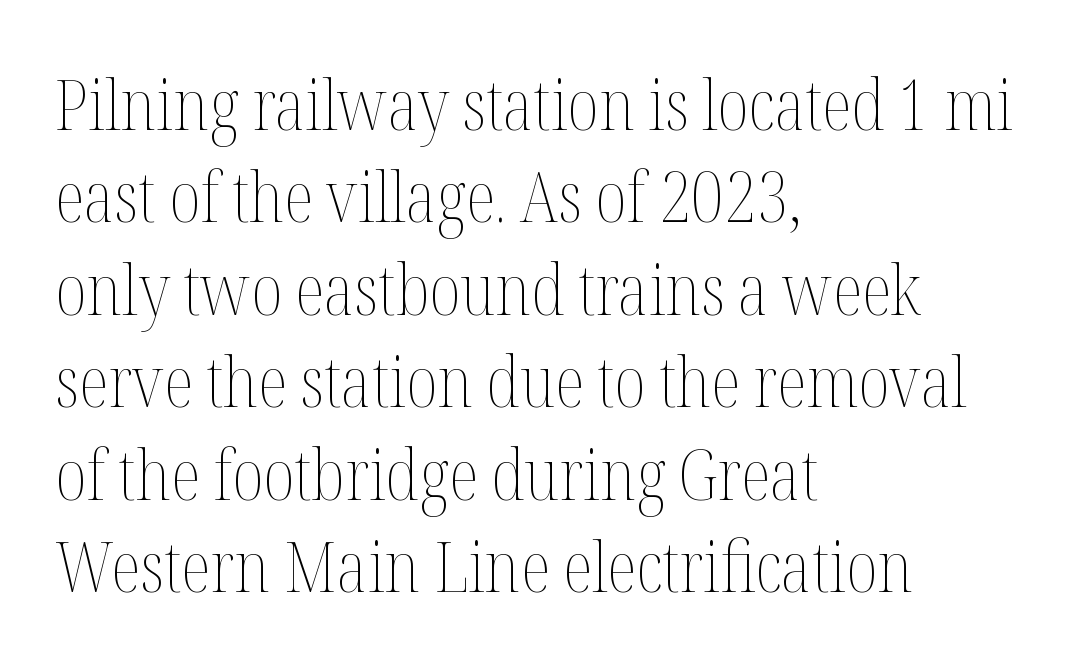
Q: Is the text bold? A: No.
Q: Is the text italic (slanted)? A: No, it is upright.
Q: Is the text underlined? A: No.
Q: How is the paragraph aligned? A: Left-aligned.
Q: Is the spacing between letters normal or unusually wide? A: Normal.
Q: Is the spacing between lines tight, normal or loose? A: Normal.
Q: Width (condensed, normal, or wide)? A: Condensed.
Q: Stroke contrast? A: Medium.
Q: x-height? A: Medium.
Q: Monospaced? A: No.
